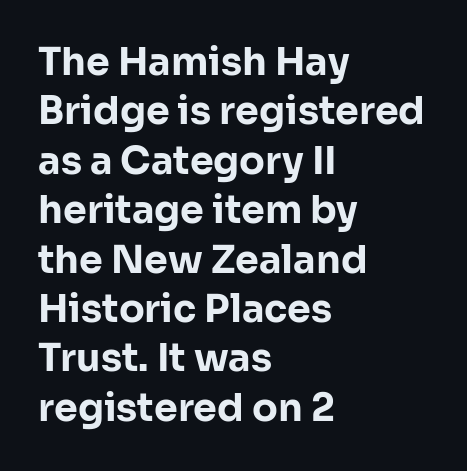
Q: Is the text bold? A: Yes.
Q: Is the text italic (slanted)? A: No, it is upright.
Q: Is the typeface a serif or a sans-serif typeface? A: Sans-serif.
Q: Is the text underlined? A: No.
Q: How is the paragraph aligned? A: Left-aligned.
Q: Is the spacing between letters normal or unusually wide? A: Normal.
Q: Is the spacing between lines tight, normal or loose? A: Normal.
Q: Width (condensed, normal, or wide)? A: Normal.
Q: Stroke contrast? A: Low.
Q: x-height? A: Medium.
Q: Monospaced? A: No.
